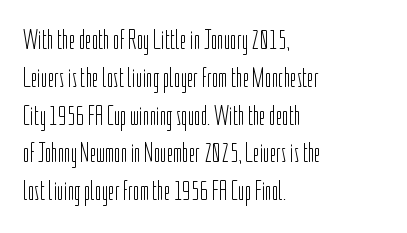
Q: Is the text bold? A: No.
Q: Is the text italic (slanted)? A: No, it is upright.
Q: Is the typeface a serif or a sans-serif typeface? A: Sans-serif.
Q: Is the text underlined? A: No.
Q: How is the paragraph aligned? A: Left-aligned.
Q: Is the spacing between letters normal or unusually wide? A: Normal.
Q: Is the spacing between lines tight, normal or loose? A: Normal.
Q: Width (condensed, normal, or wide)? A: Condensed.
Q: Stroke contrast? A: Low.
Q: x-height? A: Medium.
Q: Monospaced? A: No.
